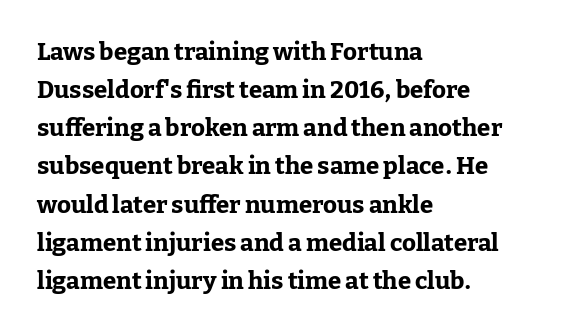
Any mark beneath the type? The region is blank. The letters stand upright; this is a roman face. The type is set solid horizontally, with unmodified tracking. Which margin do the lines hug? The left one — the right edge is uneven. The rendering uses a bold face; every stroke is thick and dark.
